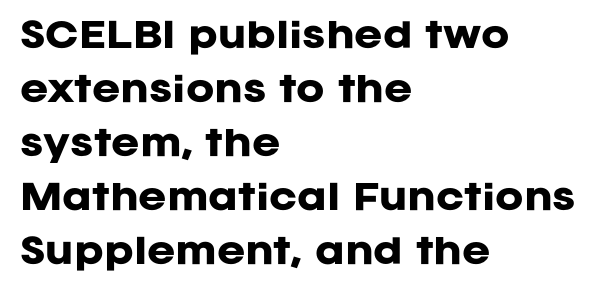
{"serif": "no", "italic": "no", "bold": "yes", "weight": "heavy", "width": "normal", "stroke_contrast": "low", "x_height": "large", "monospaced": "no", "underline": "no", "align": "left", "line_spacing": "normal", "line_spacing_ratio": 1.59, "letter_spacing": "normal", "letter_spacing_em": 0.0, "glyph_px": 34}
